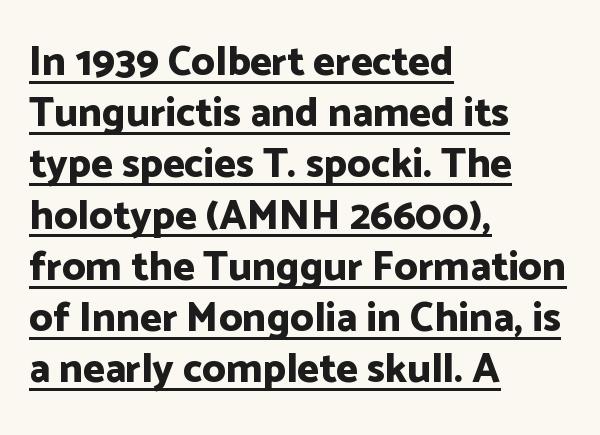
The image shows 41 px bold sans-serif type, upright; set left-aligned, normal line spacing (1.25x), normal letter spacing, underlined; low stroke contrast and a medium x-height.
